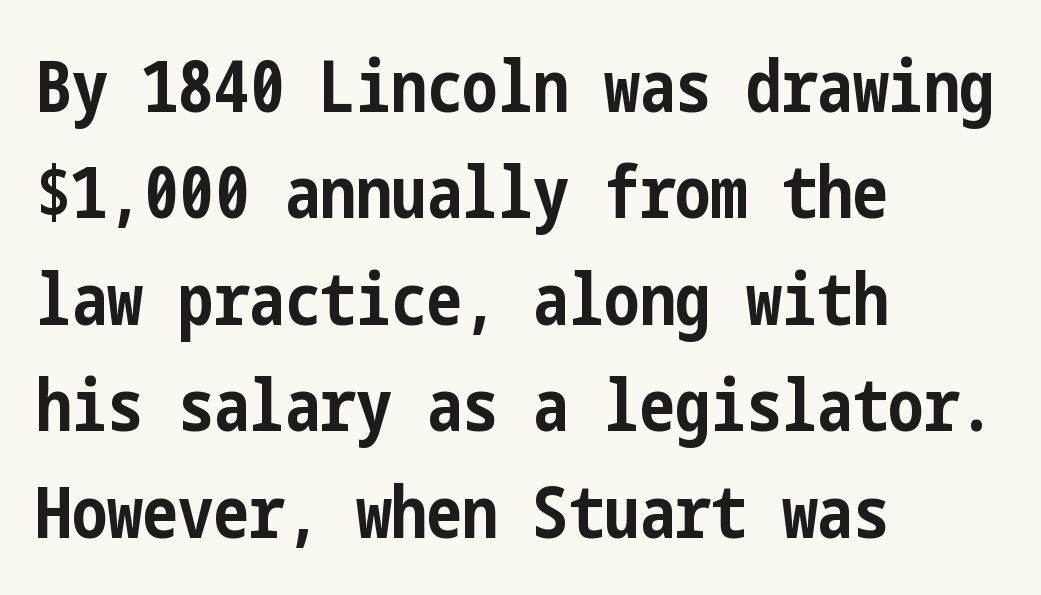
{"serif": "no", "italic": "no", "bold": "yes", "weight": "bold", "width": "condensed", "stroke_contrast": "low", "x_height": "medium", "underline": "no", "align": "left", "line_spacing": "normal", "line_spacing_ratio": 1.5, "letter_spacing": "normal", "letter_spacing_em": 0.0, "glyph_px": 71}
